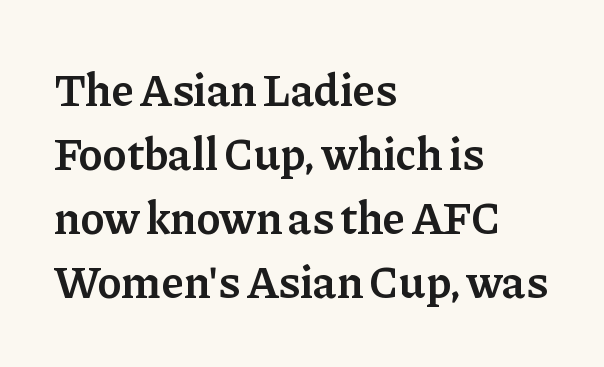
Q: Is the text bold? A: Semi-bold.
Q: Is the text italic (slanted)? A: No, it is upright.
Q: Is the typeface a serif or a sans-serif typeface? A: Serif.
Q: Is the text underlined? A: No.
Q: How is the paragraph aligned? A: Left-aligned.
Q: Is the spacing between letters normal or unusually wide? A: Normal.
Q: Is the spacing between lines tight, normal or loose? A: Normal.
Q: Width (condensed, normal, or wide)? A: Normal.
Q: Stroke contrast? A: Low.
Q: x-height? A: Medium.
Q: Monospaced? A: No.
